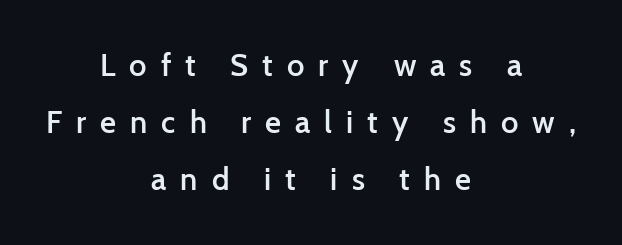
Glance below the letters and you will spot only blank space. The paragraph shown floats in the horizontal middle. I'd describe the lettering as semibold — firm but not a full bold. Character widths vary here, with narrow letters taking less room than wide ones. These lines have a slow, spaced-out rhythm from letter to letter. The lettering stays uniformly vertical, giving the passage a roman look.
